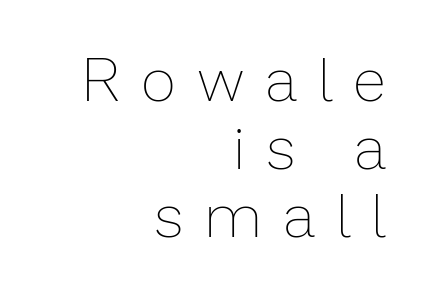
The image shows 60 px thin type, upright; set right-aligned, tight line spacing (1.13x), unusually wide letter spacing (+0.38 em), not underlined; low stroke contrast and a medium x-height.
